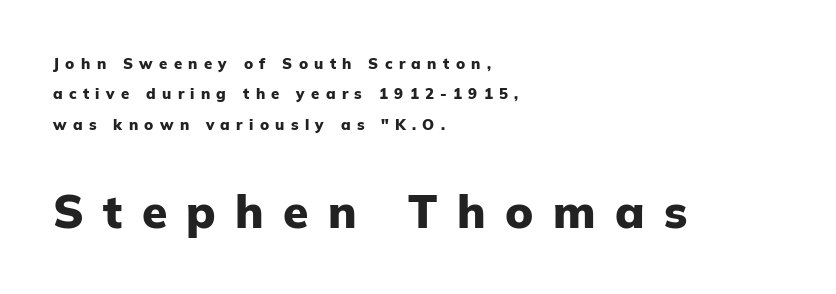
Q: Is the text bold? A: Yes.
Q: Is the text italic (slanted)? A: No, it is upright.
Q: Is the typeface a serif or a sans-serif typeface? A: Sans-serif.
Q: Is the text underlined? A: No.
Q: How is the paragraph aligned? A: Left-aligned.
Q: Is the spacing between letters normal or unusually wide? A: Unusually wide.
Q: Is the spacing between lines tight, normal or loose? A: Loose.
Q: Which block of text is set in a larger size, the first (top) or the second (bottom)? A: The second (bottom) one.
Q: Width (condensed, normal, or wide)? A: Normal.
Q: Stroke contrast? A: Low.
Q: x-height? A: Medium.
Q: Monospaced? A: No.
